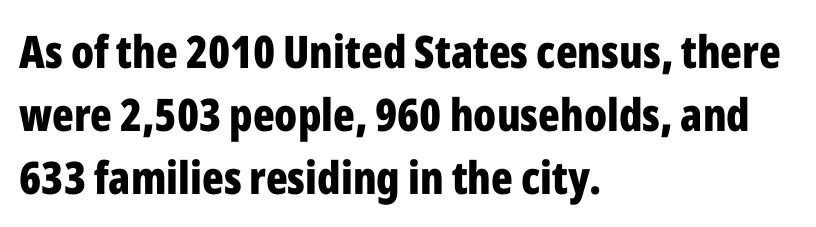
Q: Is the text bold? A: Yes.
Q: Is the text italic (slanted)? A: No, it is upright.
Q: Is the typeface a serif or a sans-serif typeface? A: Sans-serif.
Q: Is the text underlined? A: No.
Q: How is the paragraph aligned? A: Left-aligned.
Q: Is the spacing between letters normal or unusually wide? A: Normal.
Q: Is the spacing between lines tight, normal or loose? A: Normal.
Q: Width (condensed, normal, or wide)? A: Condensed.
Q: Stroke contrast? A: Low.
Q: x-height? A: Medium.
Q: Monospaced? A: No.
